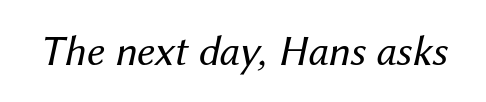
The image shows 43 px regular-weight type, italic (leaning right); set normal letter spacing, not underlined; medium stroke contrast and a medium x-height.
